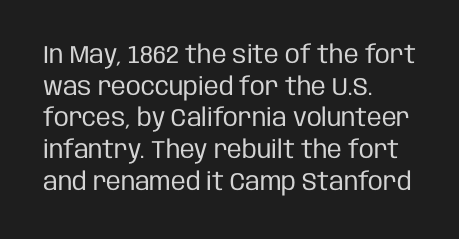
Q: Is the text bold? A: No.
Q: Is the text italic (slanted)? A: No, it is upright.
Q: Is the text underlined? A: No.
Q: How is the paragraph aligned? A: Left-aligned.
Q: Is the spacing between letters normal or unusually wide? A: Normal.
Q: Is the spacing between lines tight, normal or loose? A: Normal.
